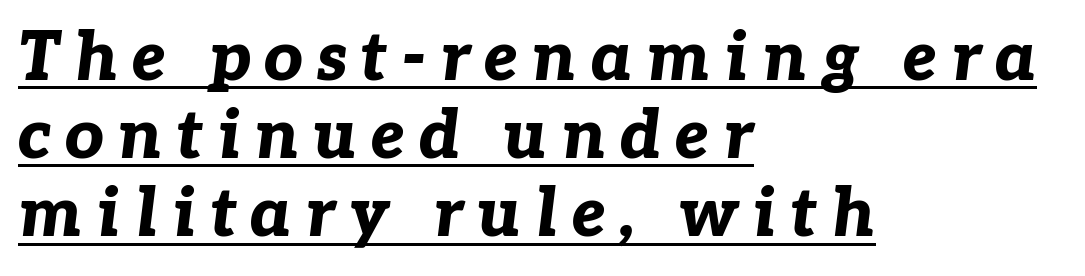
{"italic": "yes", "lean": "right", "slant_degrees": 7, "bold": "yes", "weight": "bold", "width": "normal", "stroke_contrast": "low", "x_height": "medium", "monospaced": "no", "underline": "yes", "align": "left", "line_spacing": "tight", "line_spacing_ratio": 1.15, "letter_spacing": "wide", "letter_spacing_em": 0.2, "glyph_px": 68}
